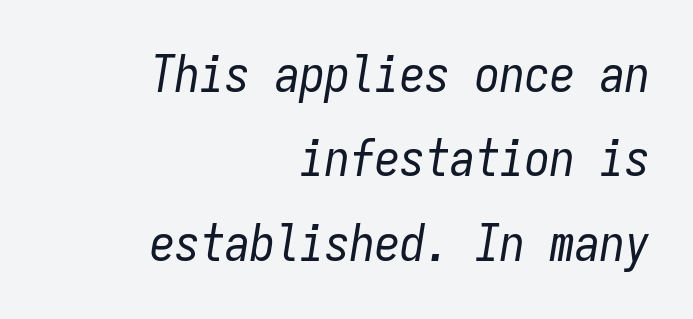
{"italic": "yes", "lean": "right", "slant_degrees": 9, "bold": "no", "weight": "regular", "width": "condensed", "stroke_contrast": "low", "x_height": "medium", "monospaced": "yes", "underline": "no", "align": "right", "line_spacing": "normal", "line_spacing_ratio": 1.69, "letter_spacing": "normal", "letter_spacing_em": 0.0, "glyph_px": 50}
